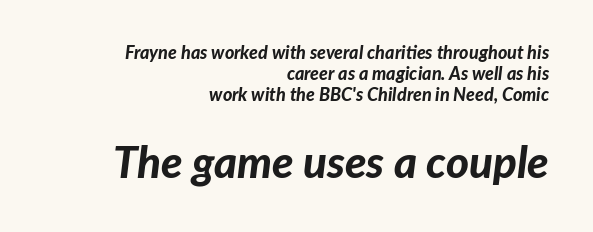
Clear beneath every line of the passage. Varying glyph widths throughout — classic text-font behaviour. The lettering tilts uniformly, giving the passage an italic look. The setting favours the right margin, as signatures and pull-quotes sometimes do.
